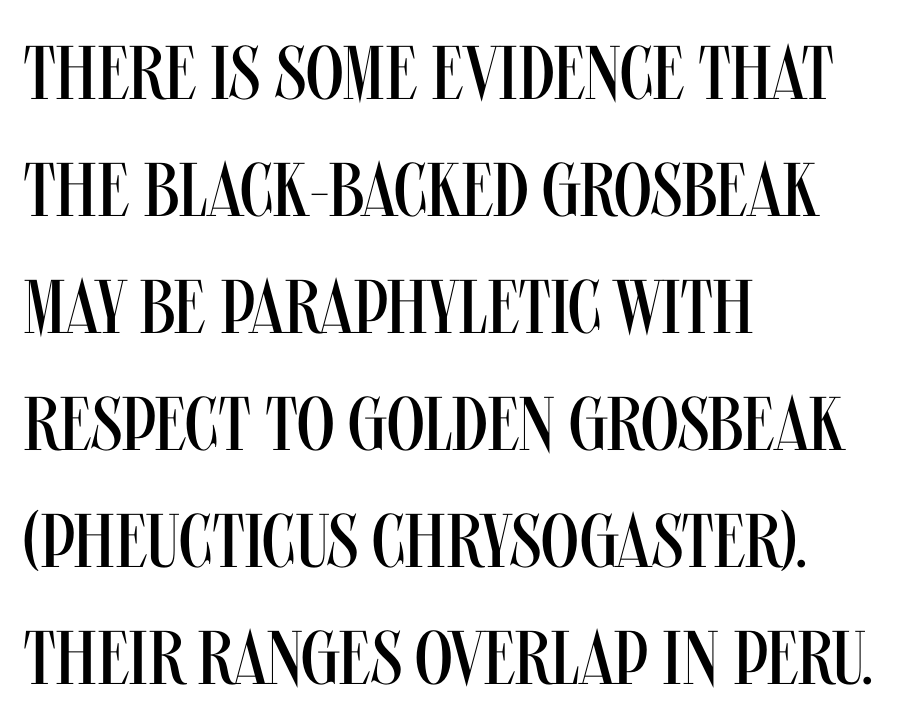
{"serif": "no", "italic": "no", "bold": "no", "weight": "regular", "width": "condensed", "stroke_contrast": "medium", "x_height": "large", "monospaced": "no", "underline": "no", "align": "left", "line_spacing": "normal", "line_spacing_ratio": 1.54, "letter_spacing": "normal", "letter_spacing_em": 0.0, "glyph_px": 76}
